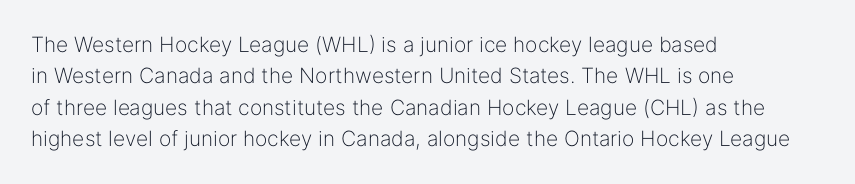
Q: Is the text bold? A: No.
Q: Is the text italic (slanted)? A: No, it is upright.
Q: Is the text underlined? A: No.
Q: How is the paragraph aligned? A: Left-aligned.
Q: Is the spacing between letters normal or unusually wide? A: Normal.
Q: Is the spacing between lines tight, normal or loose? A: Normal.
